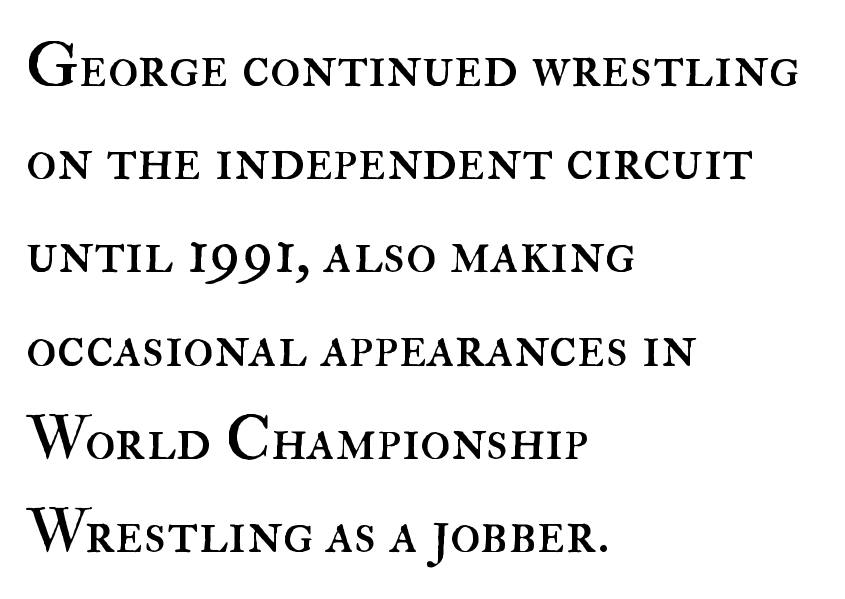
{"italic": "no", "bold": "no", "weight": "regular", "width": "normal", "stroke_contrast": "high", "x_height": "small", "monospaced": "no", "underline": "no", "align": "left", "line_spacing": "normal", "line_spacing_ratio": 1.48, "letter_spacing": "normal", "letter_spacing_em": 0.0, "glyph_px": 63}
